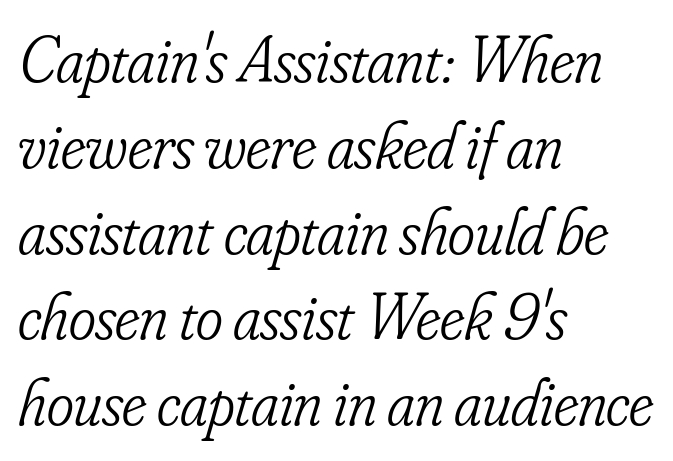
{"serif": "yes", "italic": "yes", "lean": "right", "slant_degrees": 16, "bold": "no", "weight": "light", "width": "condensed", "stroke_contrast": "low", "x_height": "small", "monospaced": "no", "underline": "no", "align": "left", "line_spacing": "normal", "line_spacing_ratio": 1.32, "letter_spacing": "normal", "letter_spacing_em": 0.0, "glyph_px": 65}
